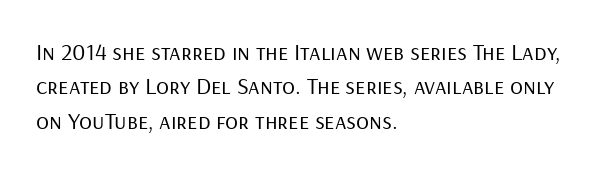
{"italic": "no", "bold": "no", "underline": "no", "align": "left", "line_spacing": "normal", "line_spacing_ratio": 1.43, "letter_spacing": "normal", "letter_spacing_em": 0.0, "glyph_px": 24}
